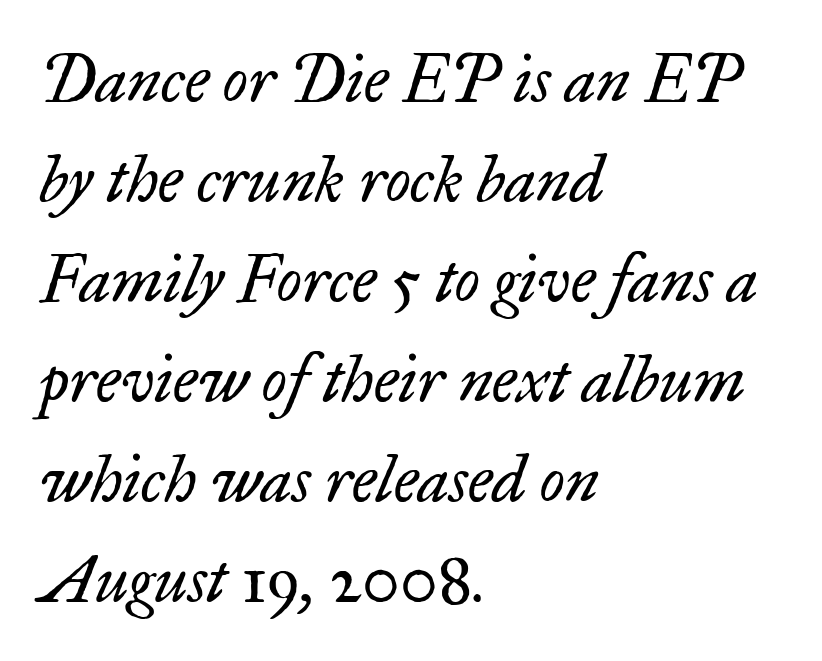
The image shows 65 px regular-weight serif type, italic (leaning right); set left-aligned, normal line spacing (1.54x), normal letter spacing, not underlined; low stroke contrast and a small x-height.
